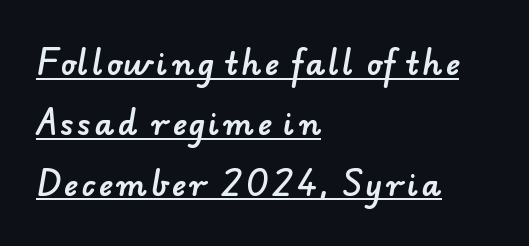
Q: Is the typeface a serif or a sans-serif typeface? A: Sans-serif.
Q: Is the text underlined? A: Yes.
Q: How is the paragraph aligned? A: Left-aligned.
Q: Is the spacing between lines tight, normal or loose? A: Loose.
Q: Width (condensed, normal, or wide)? A: Normal.
Q: Stroke contrast? A: Low.
Q: x-height? A: Small.
Q: Monospaced? A: No.
